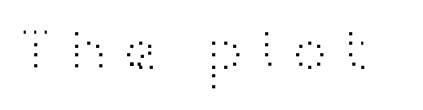
The image shows 63 px light, wide sans-serif type, upright; set not underlined; high stroke contrast and a medium x-height.
